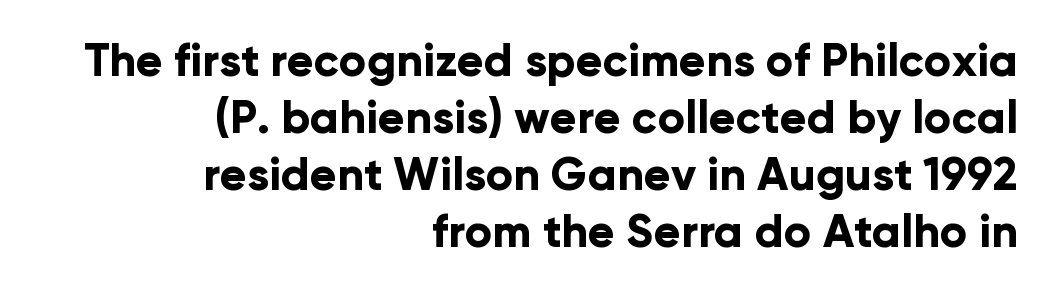
Q: Is the text bold? A: Yes.
Q: Is the text italic (slanted)? A: No, it is upright.
Q: Is the typeface a serif or a sans-serif typeface? A: Sans-serif.
Q: Is the text underlined? A: No.
Q: How is the paragraph aligned? A: Right-aligned.
Q: Is the spacing between letters normal or unusually wide? A: Normal.
Q: Is the spacing between lines tight, normal or loose? A: Normal.
Q: Width (condensed, normal, or wide)? A: Normal.
Q: Stroke contrast? A: Low.
Q: x-height? A: Medium.
Q: Monospaced? A: No.
